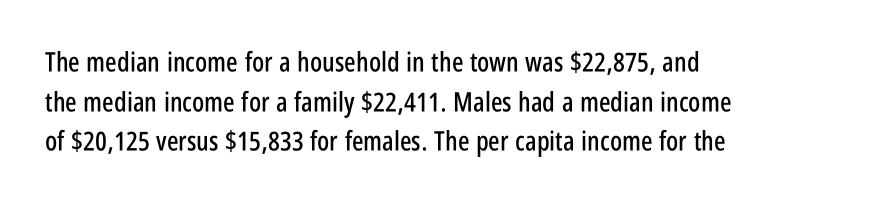
The image shows 27 px text type, upright; set left-aligned, normal line spacing (1.47x), normal letter spacing, not underlined.
